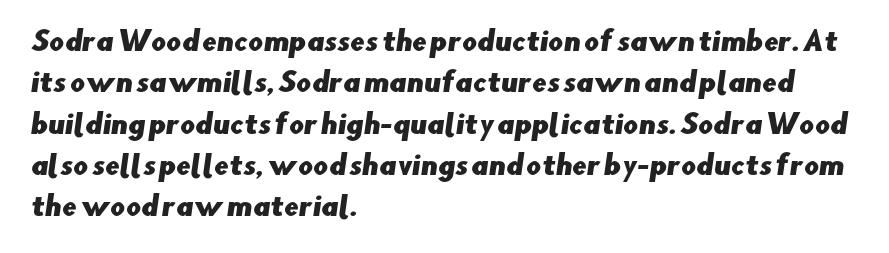
Beneath every word, the page is bare. Visually the block forms a straight wall on the left and a jagged coastline on the right. The lines sit at an ordinary, default distance from one another. A typesetter would call this zero additional tracking.
